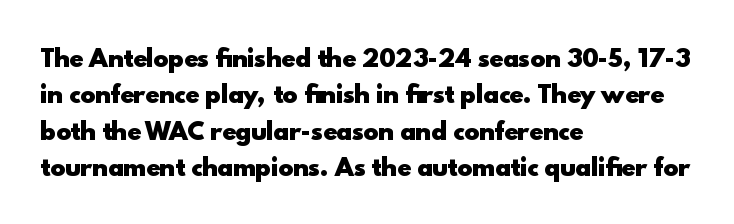
{"italic": "no", "bold": "yes", "underline": "no", "align": "left", "line_spacing": "normal", "line_spacing_ratio": 1.58, "letter_spacing": "normal", "letter_spacing_em": 0.0, "glyph_px": 23}
